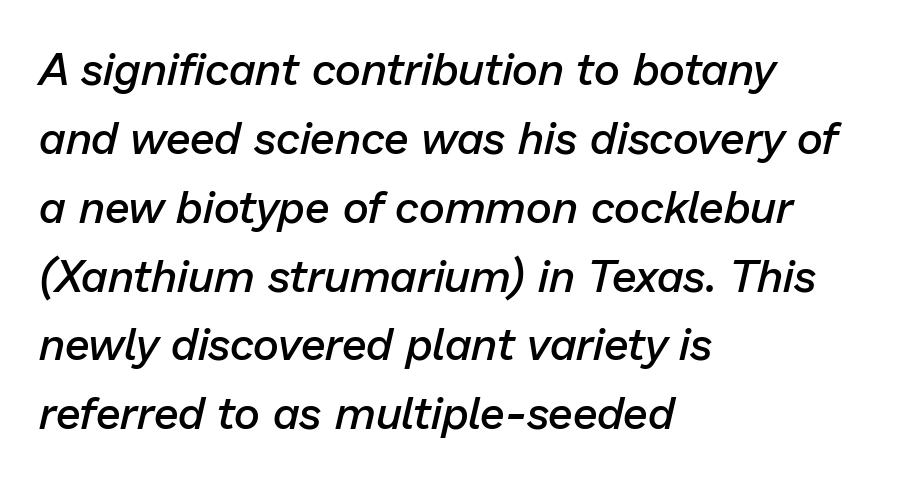
{"italic": "yes", "lean": "right", "slant_degrees": 13, "bold": "semi", "weight": "semibold", "width": "normal", "stroke_contrast": "low", "x_height": "medium", "monospaced": "no", "underline": "no", "align": "left", "line_spacing": "normal", "line_spacing_ratio": 1.53, "letter_spacing": "normal", "letter_spacing_em": 0.0, "glyph_px": 45}
